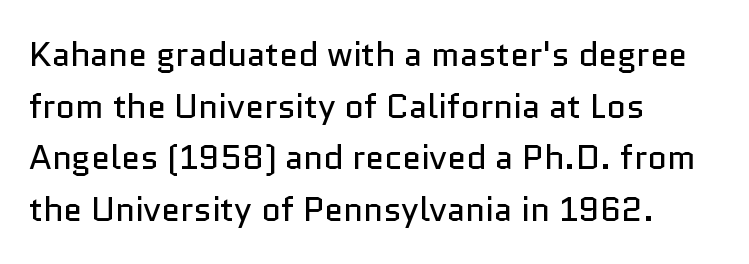
{"serif": "no", "italic": "no", "bold": "no", "weight": "regular", "width": "normal", "stroke_contrast": "low", "x_height": "medium", "monospaced": "no", "underline": "no", "align": "left", "line_spacing": "normal", "line_spacing_ratio": 1.52, "letter_spacing": "normal", "letter_spacing_em": 0.0, "glyph_px": 34}
